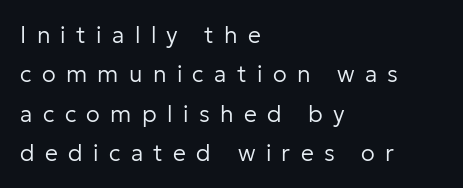
The image shows 23 px text type, upright; set left-aligned, line spacing 1.71x, unusually wide letter spacing (+0.45 em), not underlined.
